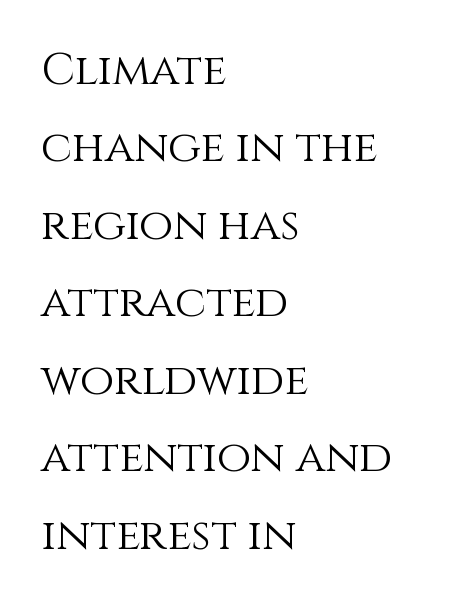
The image shows 44 px light type, upright; set left-aligned, line spacing 1.76x, normal letter spacing, not underlined; medium stroke contrast and a large x-height.
